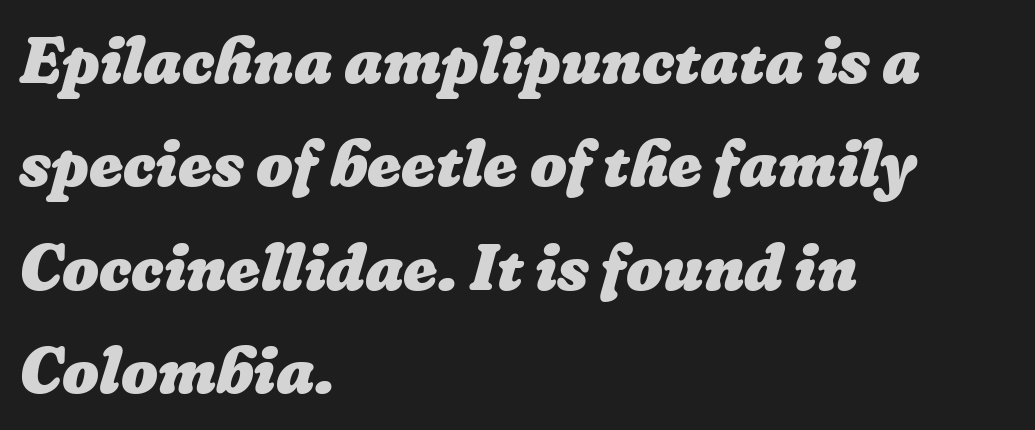
Q: Is the text bold? A: Yes.
Q: Is the text underlined? A: No.
Q: How is the paragraph aligned? A: Left-aligned.
Q: Is the spacing between letters normal or unusually wide? A: Normal.
Q: Is the spacing between lines tight, normal or loose? A: Normal.
Q: Width (condensed, normal, or wide)? A: Normal.
Q: Stroke contrast? A: Low.
Q: x-height? A: Medium.
Q: Monospaced? A: No.
